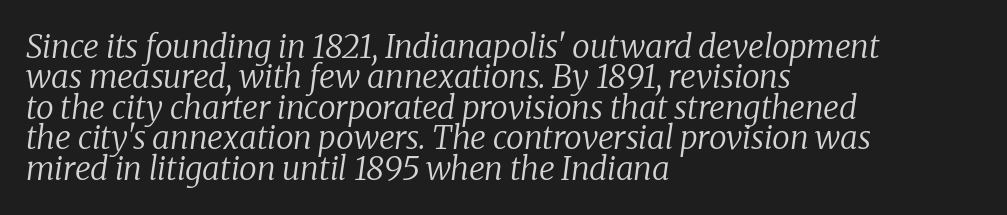
The image shows 32 px regular-weight serif type, italic (leaning right); set left-aligned, tight line spacing (0.95x), normal letter spacing, not underlined; low stroke contrast and a medium x-height.
